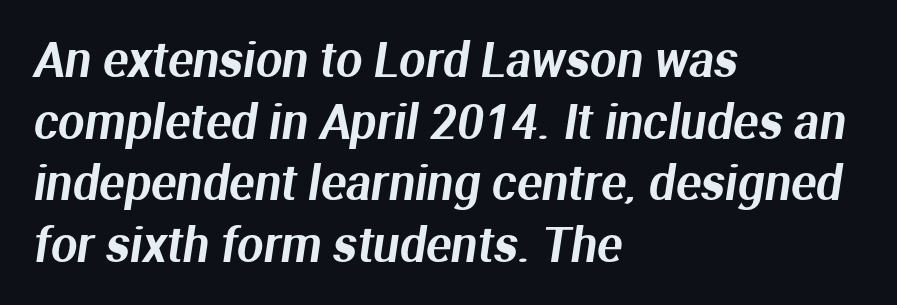
Nothing unusual about the tracking: characters are spaced as the font intends. Looks like regular typesetting: each glyph gets only the width it needs. Decoration check: the copy has no underline. All the whitespace from short lines collects on the right.
